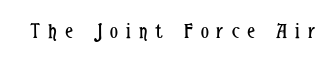
Q: Is the text bold? A: No.
Q: Is the text italic (slanted)? A: No, it is upright.
Q: Is the text underlined? A: No.
Q: Is the spacing between letters normal or unusually wide? A: Unusually wide.
